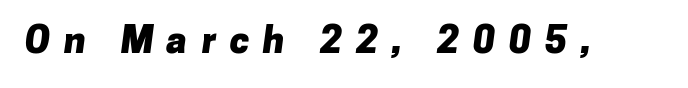
The image shows 37 px heavy sans-serif type; set unusually wide letter spacing (+0.37 em), not underlined; low stroke contrast and a medium x-height.
